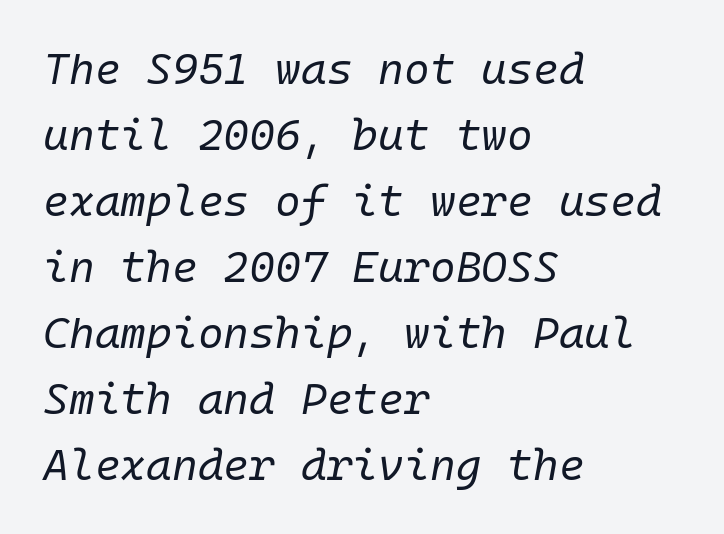
{"italic": "yes", "lean": "right", "slant_degrees": 10, "bold": "no", "weight": "regular", "width": "normal", "stroke_contrast": "low", "x_height": "medium", "monospaced": "yes", "underline": "no", "align": "left", "line_spacing": "normal", "line_spacing_ratio": 1.5, "letter_spacing": "normal", "letter_spacing_em": 0.0, "glyph_px": 44}
